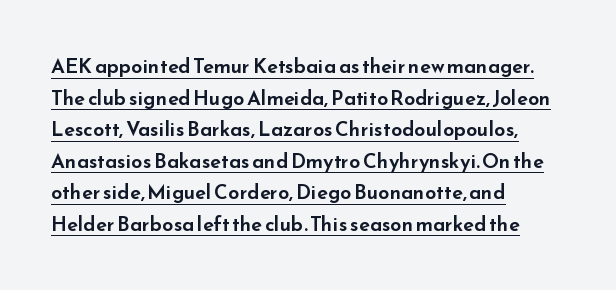
The typesetter chose a ragged-right arrangement here. The rendered words wear a rule along their underside. This block has exactly the height ordinary leading produces. You could call the tracking neutral — neither tight nor loose. The lettering stays uniformly vertical, giving the passage a roman look.
